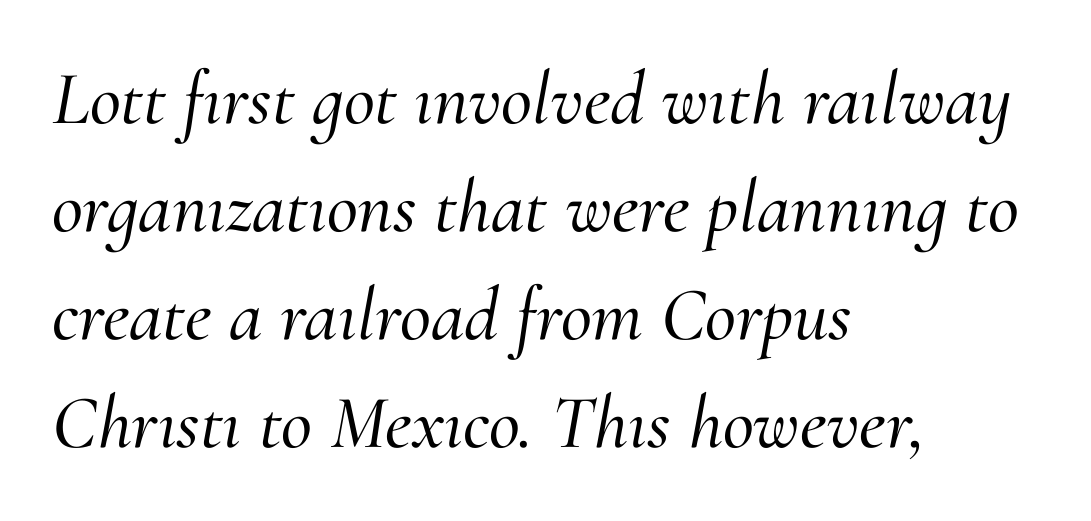
{"serif": "yes", "italic": "yes", "lean": "right", "slant_degrees": 10, "width": "normal", "stroke_contrast": "medium", "x_height": "small", "monospaced": "no", "underline": "no", "align": "left", "line_spacing": "normal", "line_spacing_ratio": 1.42, "letter_spacing": "normal", "letter_spacing_em": 0.0, "glyph_px": 76}
